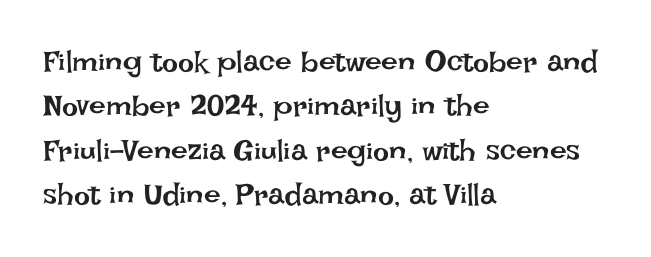
Q: Is the text bold? A: No.
Q: Is the text italic (slanted)? A: No, it is upright.
Q: Is the text underlined? A: No.
Q: How is the paragraph aligned? A: Left-aligned.
Q: Is the spacing between letters normal or unusually wide? A: Normal.
Q: Is the spacing between lines tight, normal or loose? A: Normal.
Q: Width (condensed, normal, or wide)? A: Normal.
Q: Stroke contrast? A: Low.
Q: x-height? A: Large.
Q: Monospaced? A: No.
